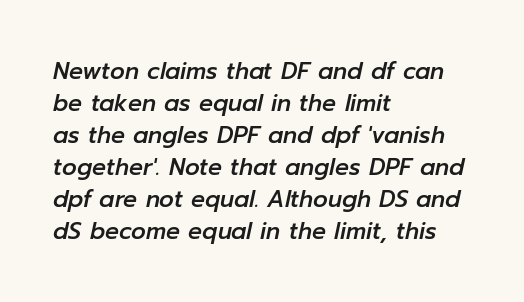
The lines sit at an ordinary, default distance from one another. It's the slanting kind of type. The face used here is rendered with its standard letterfit. Each line starts at the same left margin while the right side varies.
